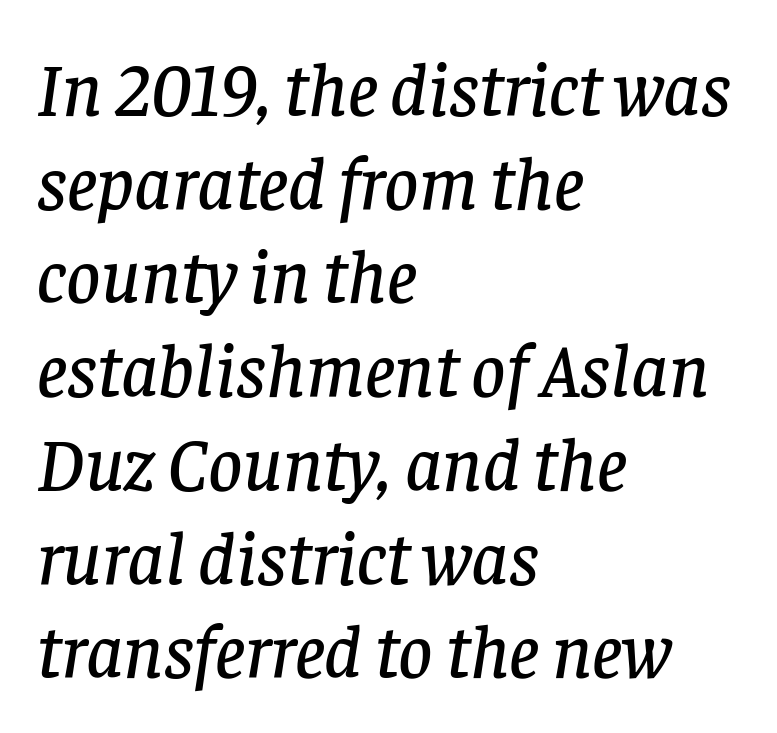
The passage shown is not underscored anywhere. Is the type slanted? Yes — the strokes lean at a clear angle. Notice how the passage keeps a crisp vertical edge on the left only. Baseline-to-baseline distance is the conventional proportion of letter height. Here the glyphs are tracked normally, forming tight word shapes.
